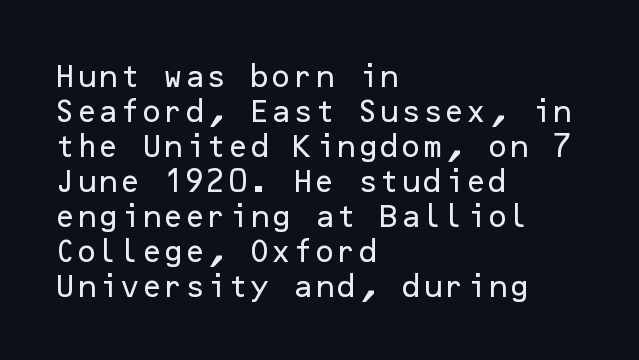
{"italic": "no", "underline": "no", "align": "left", "line_spacing": "normal", "line_spacing_ratio": 1.4, "letter_spacing": "normal", "letter_spacing_em": 0.0, "glyph_px": 25}
